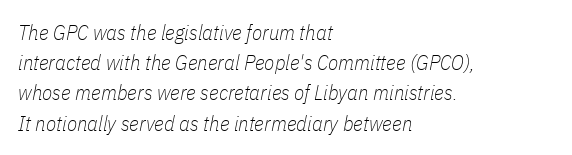
The letterforms sit shoulder to shoulder at normal distance. The weight tops out at a normal text grade. Vertical spacing — default. This sample is left-justified, so line endings fall wherever the words run out. Rendered with sloped, italic letterforms. The space beneath each line is pristine and unruled.
